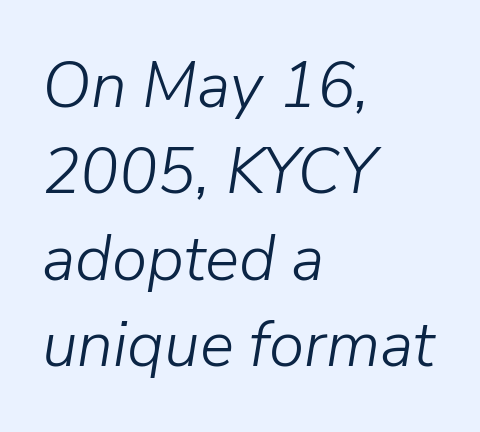
The image shows 64 px light type, italic (leaning right); set left-aligned, normal line spacing (1.35x), normal letter spacing, not underlined; low stroke contrast and a medium x-height.
